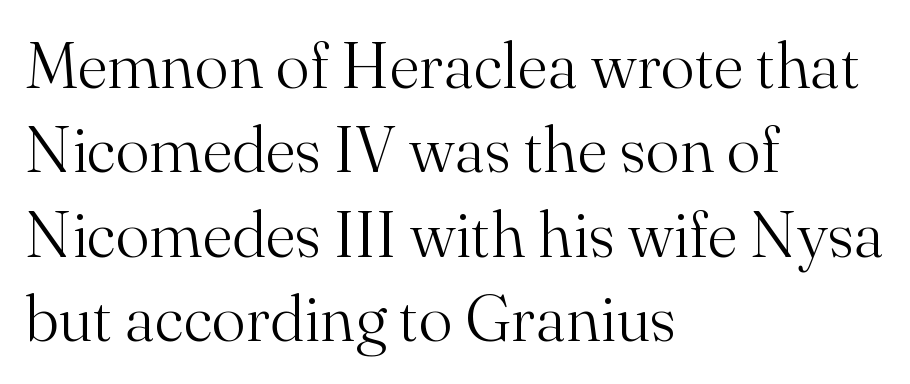
The image shows 64 px light serif type, upright; set left-aligned, normal line spacing (1.32x), normal letter spacing, not underlined; medium stroke contrast and a small x-height.
